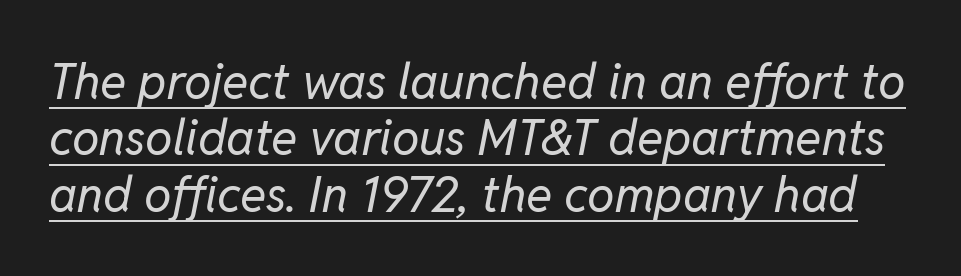
{"italic": "yes", "lean": "right", "slant_degrees": 11, "bold": "no", "weight": "regular", "width": "normal", "stroke_contrast": "low", "x_height": "medium", "monospaced": "no", "underline": "yes", "line_spacing": "tight", "line_spacing_ratio": 1.15, "letter_spacing": "normal", "letter_spacing_em": 0.0, "glyph_px": 49}
